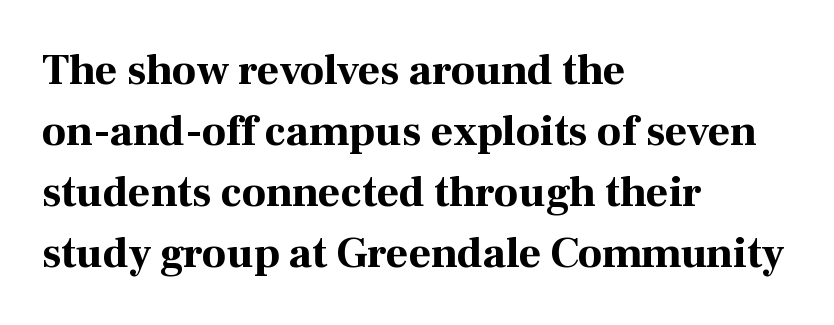
The strip under each line holds only bare page. The axis of the letterforms is exactly vertical. Is this a sans? No — the strokes have serifs. The passage shown stacks its lines at a standard gap. Reading down the block, your eye returns to a fixed left position each line.
